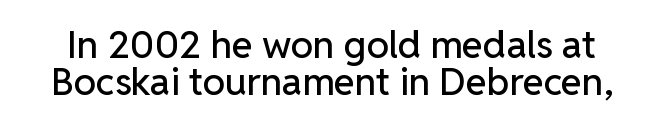
{"serif": "no", "italic": "no", "width": "normal", "stroke_contrast": "low", "x_height": "medium", "monospaced": "no", "underline": "no", "line_spacing": "tight", "line_spacing_ratio": 0.97, "letter_spacing": "normal", "letter_spacing_em": 0.0, "glyph_px": 38}
